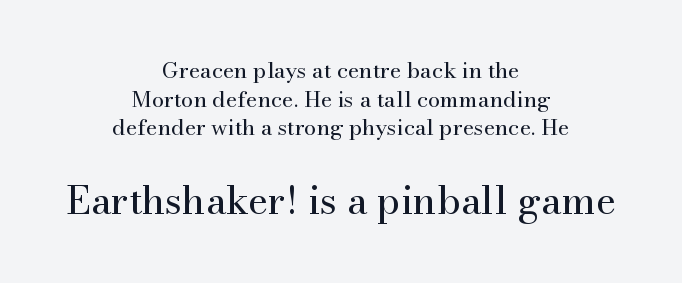
Lines of text with bare space underneath. Character widths vary here, with narrow letters taking less room than wide ones. Scale increases going downward across the two blocks. The typesetting does not lean heavy: it is not bold. Caption: standard tracking, unaltered.
